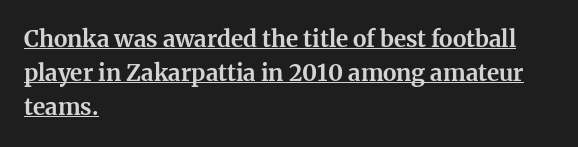
{"italic": "no", "bold": "yes", "underline": "yes", "align": "left", "line_spacing": "normal", "line_spacing_ratio": 1.48, "letter_spacing": "normal", "letter_spacing_em": 0.0, "glyph_px": 23}
